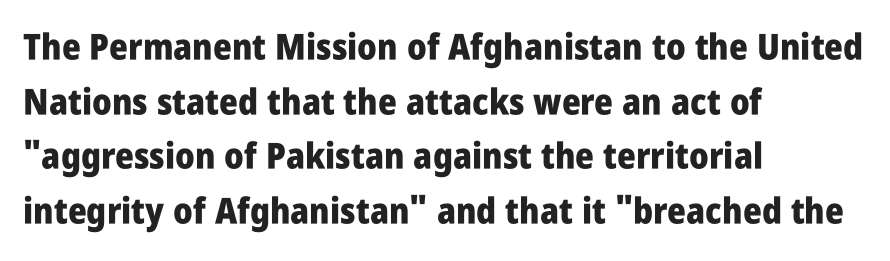
{"serif": "no", "italic": "no", "bold": "yes", "weight": "heavy", "width": "condensed", "stroke_contrast": "low", "x_height": "large", "monospaced": "no", "underline": "no", "align": "left", "line_spacing": "normal", "line_spacing_ratio": 1.52, "letter_spacing": "normal", "letter_spacing_em": 0.0, "glyph_px": 36}
